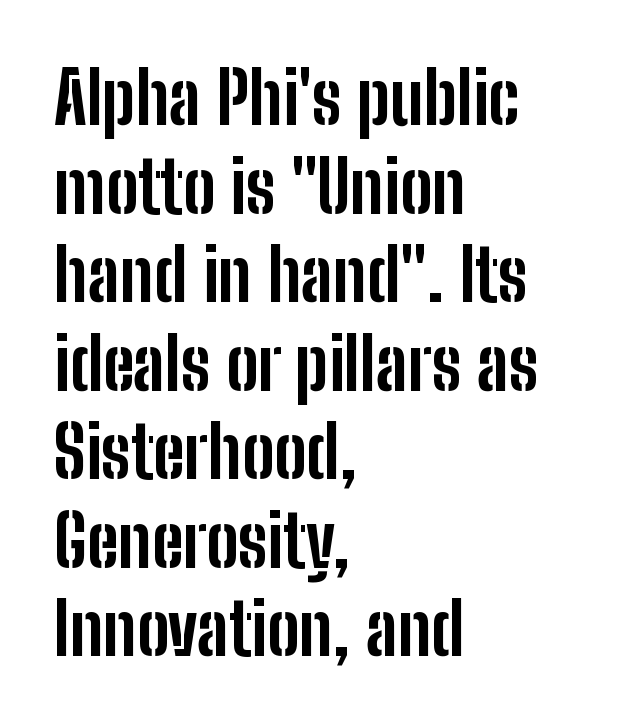
The image shows 72 px bold, condensed sans-serif type, upright; set left-aligned, line spacing 1.23x, normal letter spacing, not underlined; low stroke contrast and a medium x-height.
